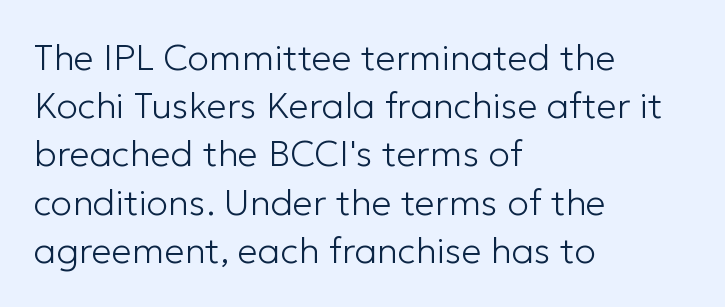
The image shows 36 px light sans-serif type, upright; set left-aligned, normal line spacing (1.34x), normal letter spacing, not underlined; low stroke contrast and a medium x-height.
